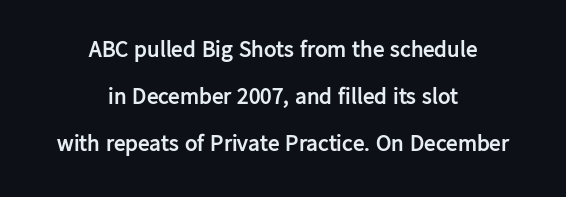
Q: Is the text bold? A: Yes.
Q: Is the text italic (slanted)? A: No, it is upright.
Q: Is the text underlined? A: No.
Q: How is the paragraph aligned? A: Centered.
Q: Is the spacing between letters normal or unusually wide? A: Normal.
Q: Is the spacing between lines tight, normal or loose? A: Loose.
